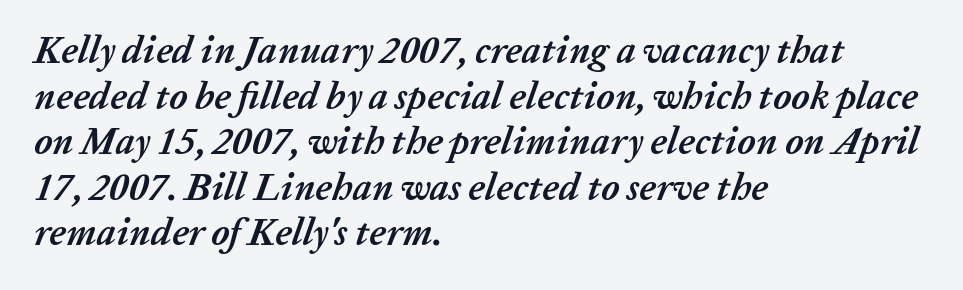
Q: Is the text bold? A: Yes.
Q: Is the text italic (slanted)? A: Yes, it leans right by about 20 degrees.
Q: Is the text underlined? A: No.
Q: How is the paragraph aligned? A: Left-aligned.
Q: Is the spacing between letters normal or unusually wide? A: Normal.
Q: Width (condensed, normal, or wide)? A: Normal.
Q: Stroke contrast? A: Low.
Q: x-height? A: Medium.
Q: Monospaced? A: No.
